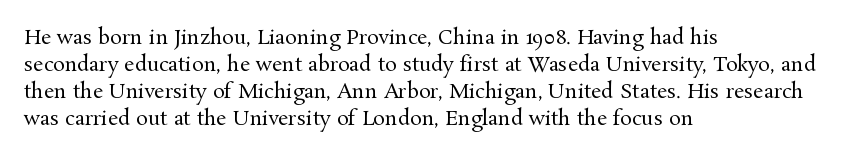
The image shows 20 px text type, upright; set left-aligned, normal line spacing (1.35x), normal letter spacing, not underlined.
